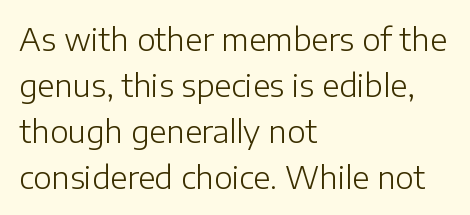
The letterforms sit at book weight or below. This rendering leaves character spacing at its baseline value. You can tell it's not italic because the verticals are truly vertical. The rows are spaced the way most documents space them.
